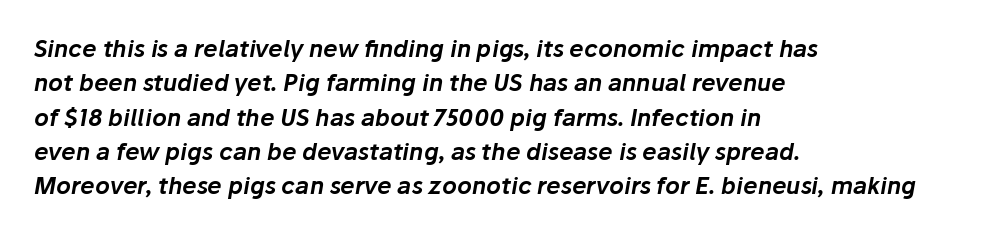
{"italic": "yes", "lean": "right", "slant_degrees": 10, "underline": "no", "align": "left", "line_spacing": "normal", "line_spacing_ratio": 1.49, "letter_spacing": "normal", "letter_spacing_em": 0.0, "glyph_px": 23}
